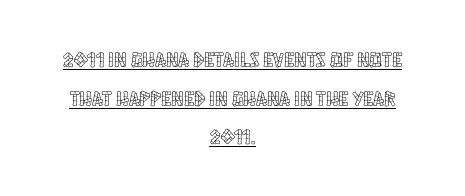
{"italic": "no", "underline": "yes", "align": "center", "line_spacing_ratio": 1.84, "letter_spacing": "normal", "letter_spacing_em": 0.0, "glyph_px": 21}
